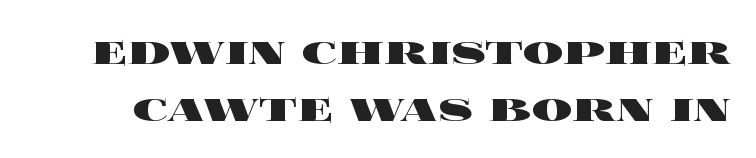
Q: Is the text bold? A: Yes.
Q: Is the text italic (slanted)? A: No, it is upright.
Q: Is the text underlined? A: No.
Q: Is the spacing between letters normal or unusually wide? A: Normal.
Q: Is the spacing between lines tight, normal or loose? A: Tight.
Q: Width (condensed, normal, or wide)? A: Wide.
Q: x-height? A: Large.
Q: Monospaced? A: No.
